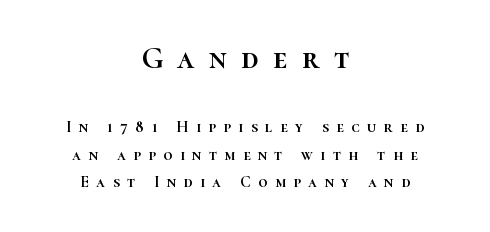
Q: Is the text italic (slanted)? A: No, it is upright.
Q: Is the text underlined? A: No.
Q: How is the paragraph aligned? A: Centered.
Q: Is the spacing between letters normal or unusually wide? A: Unusually wide.
Q: Which block of text is set in a larger size, the first (top) or the second (bottom)? A: The first (top) one.
Q: Width (condensed, normal, or wide)? A: Normal.
Q: Stroke contrast? A: High.
Q: x-height? A: Medium.
Q: Monospaced? A: No.
